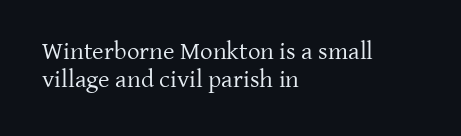
{"italic": "no", "bold": "no", "underline": "no", "align": "left", "line_spacing": "tight", "line_spacing_ratio": 1.11, "letter_spacing": "normal", "letter_spacing_em": 0.0, "glyph_px": 25}
